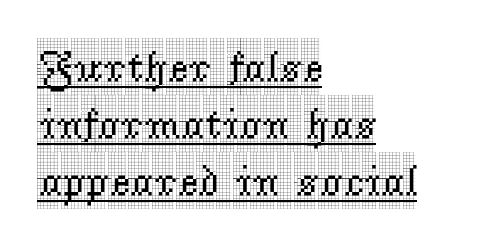
Q: Is the text italic (slanted)? A: No, it is upright.
Q: Is the typeface a serif or a sans-serif typeface? A: Serif.
Q: Is the text underlined? A: Yes.
Q: How is the paragraph aligned? A: Left-aligned.
Q: Is the spacing between letters normal or unusually wide? A: Normal.
Q: Is the spacing between lines tight, normal or loose? A: Normal.
Q: Width (condensed, normal, or wide)? A: Condensed.
Q: x-height? A: Large.
Q: Monospaced? A: No.
